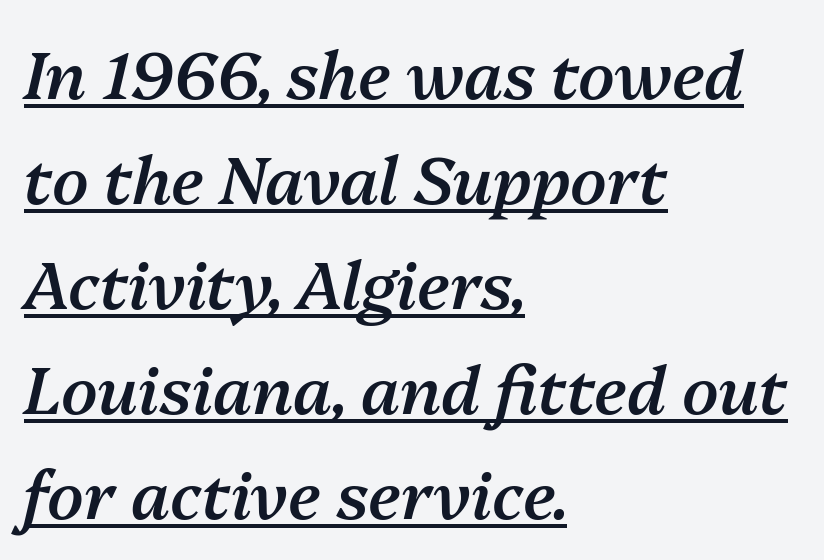
Slanted lettering throughout. These lines sit exactly where default settings would place them. Every row of glyphs begins at an identical x-position on the left. Varying glyph widths throughout — classic text-font behaviour. Underline: present.
